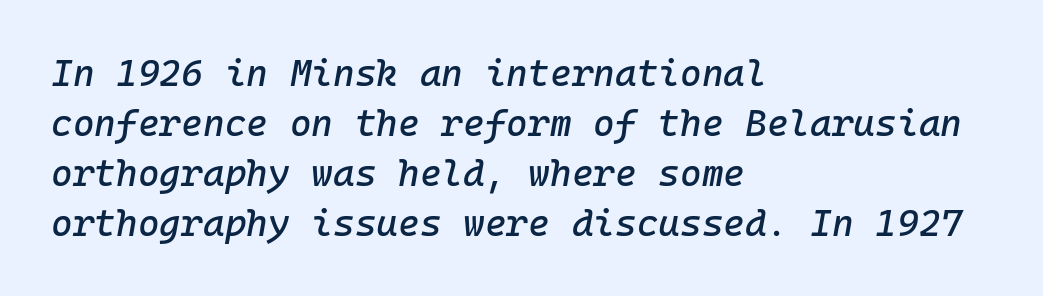
{"italic": "yes", "lean": "right", "slant_degrees": 10, "width": "normal", "stroke_contrast": "low", "x_height": "medium", "monospaced": "yes", "underline": "no", "align": "left", "line_spacing": "normal", "line_spacing_ratio": 1.35, "letter_spacing": "normal", "letter_spacing_em": 0.0, "glyph_px": 37}
